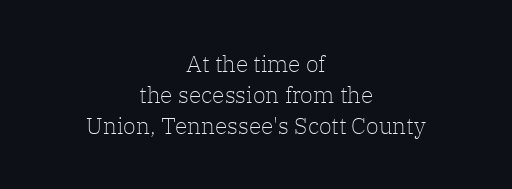
{"italic": "no", "bold": "no", "underline": "no", "align": "center", "line_spacing": "normal", "line_spacing_ratio": 1.34, "letter_spacing": "normal", "letter_spacing_em": 0.0, "glyph_px": 23}
